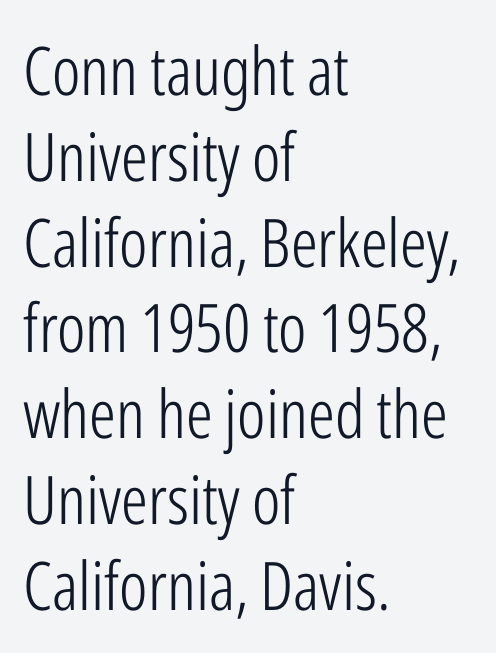
Serif or sans? Sans — the stroke terminals are bare. This sample uses an upright cut, with every glyph sitting square on the baseline. Compared with typical paragraphs, the rows here are spaced about the same. Stem width sits at or under what a default text font uses. A student would call this left alignment; a typographer would say flush left, rag right.
